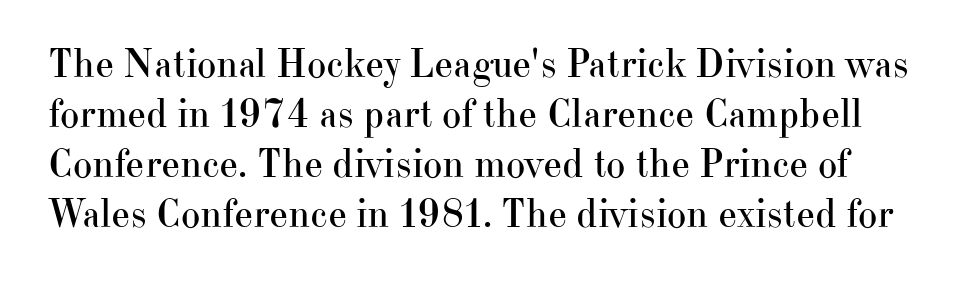
{"serif": "yes", "italic": "no", "bold": "no", "weight": "regular", "width": "normal", "stroke_contrast": "high", "x_height": "small", "monospaced": "no", "underline": "no", "line_spacing_ratio": 1.22, "letter_spacing": "normal", "letter_spacing_em": 0.0, "glyph_px": 41}
